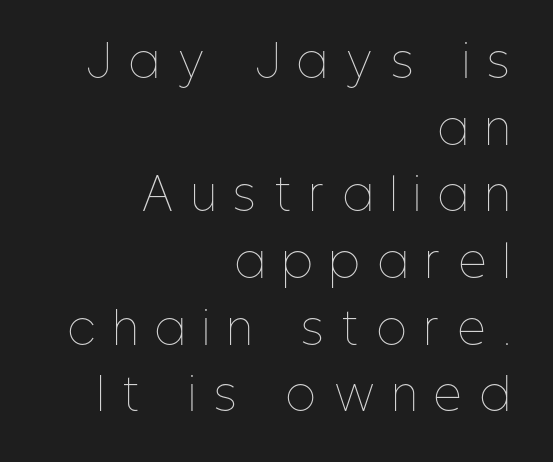
Glyph-to-glyph distance is far greater than everyday printed text. Plain, unruled lines of type. Reading down the block, your eye finds every line finishing at a fixed right position. This is the regular roman posture of the typeface. A typesetter would call this proportional, since set widths differ per character. This reads as an unemphasized weight, regular at the heaviest.
